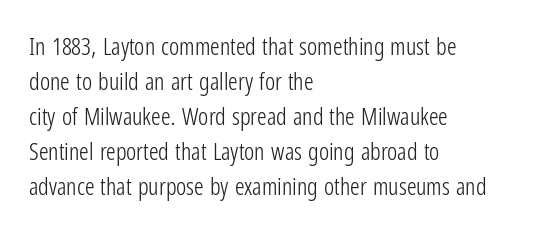
{"italic": "no", "bold": "no", "underline": "no", "align": "left", "line_spacing": "normal", "line_spacing_ratio": 1.46, "letter_spacing": "normal", "letter_spacing_em": 0.0, "glyph_px": 24}
